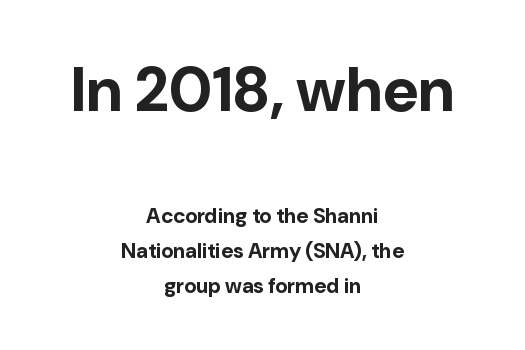
Typographically, this falls in the sans-serif category. Between these two stacked blocks, the higher one wins on size. Varying glyph widths throughout — classic text-font behaviour. The passage shown has conventional tracking throughout. Casual observation: everything's sitting right in the middle.
